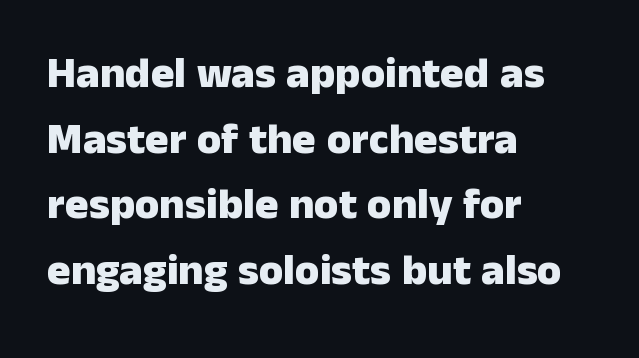
The font's upright variant was chosen for this text. Honestly, the letter spacing is just normal — you wouldn't notice it. The characters display no serif detailing; their extremities are plain. Here the designer chose a conventional face with non-uniform glyph widths.
